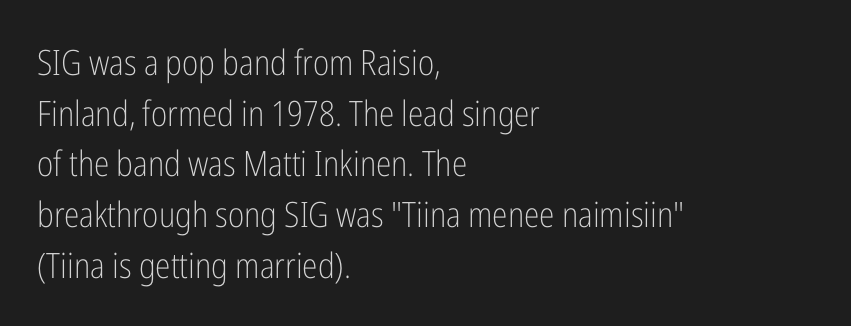
Q: Is the text bold? A: No.
Q: Is the text italic (slanted)? A: No, it is upright.
Q: Is the typeface a serif or a sans-serif typeface? A: Sans-serif.
Q: Is the text underlined? A: No.
Q: How is the paragraph aligned? A: Left-aligned.
Q: Is the spacing between letters normal or unusually wide? A: Normal.
Q: Is the spacing between lines tight, normal or loose? A: Normal.
Q: Width (condensed, normal, or wide)? A: Condensed.
Q: Stroke contrast? A: Low.
Q: x-height? A: Medium.
Q: Monospaced? A: No.
